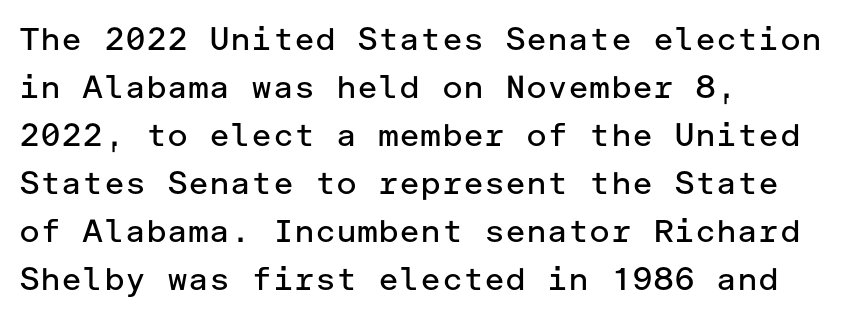
Words appear dense and cohesive because spacing is normal. Every stem runs plumb, perpendicular to the baseline. Classification — sans serif. Each row of text sits above clean, open space. Evenly set lines give the paragraph a standard silhouette. On a weight scale, this lands at 450 or below.
